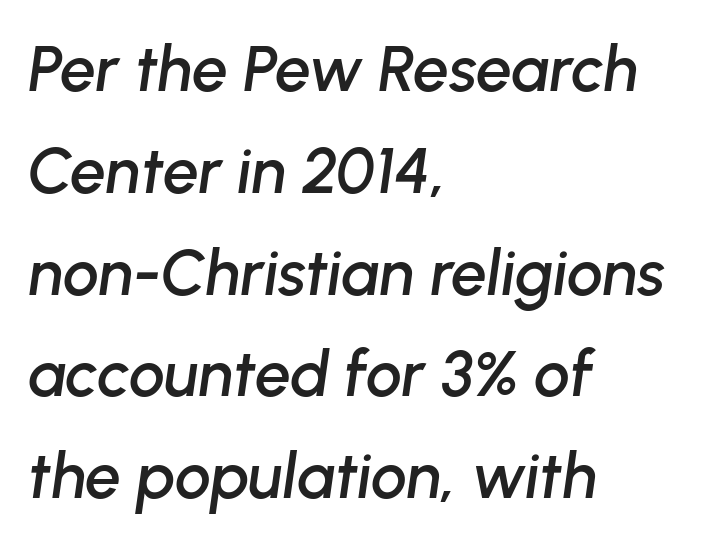
The image shows 64 px text type, italic (leaning right); set left-aligned, normal line spacing (1.59x), normal letter spacing, not underlined; low stroke contrast and a medium x-height.
